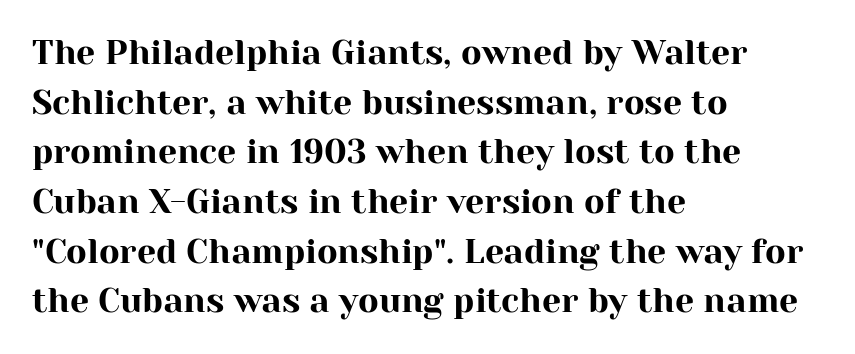
Note the varied advance widths — an 'i' is clearly narrower than an 'm'. The setting favours the left margin, as ordinary paragraphs usually do. Italic: no, the glyphs are upright roman. Old-style or modern, the face here clearly has serifs. Any mark beneath the type? The region is blank.
